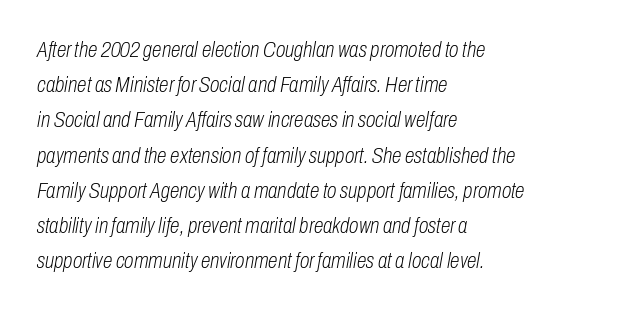
Nothing heavy about these letters — not bold at all. Compared with ordinary roman type, these characters are visibly tilted. Leftover space on each line is placed entirely after the last word. No word sits above an underline. Regular leading.
